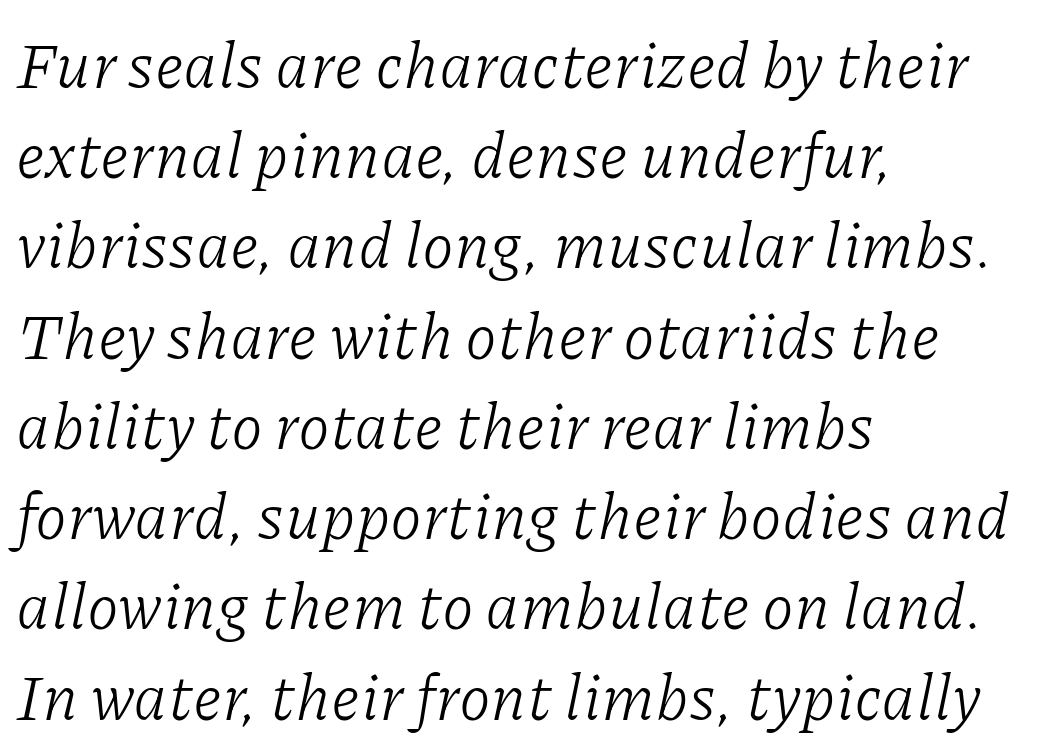
Compared with ordinary roman type, these characters are visibly tilted. The type family on display is of the serif kind. The strokes are not fattened; the text isn't bold. Is this a fixed-width face? No — the glyphs have proportional, varying widths.
